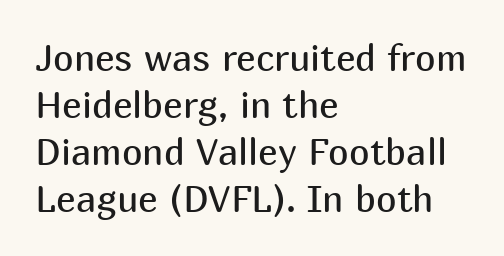
Q: Is the text bold? A: No.
Q: Is the text italic (slanted)? A: No, it is upright.
Q: Is the typeface a serif or a sans-serif typeface? A: Sans-serif.
Q: Is the text underlined? A: No.
Q: How is the paragraph aligned? A: Left-aligned.
Q: Is the spacing between letters normal or unusually wide? A: Normal.
Q: Is the spacing between lines tight, normal or loose? A: Normal.
Q: Width (condensed, normal, or wide)? A: Normal.
Q: Stroke contrast? A: Medium.
Q: x-height? A: Medium.
Q: Monospaced? A: No.
